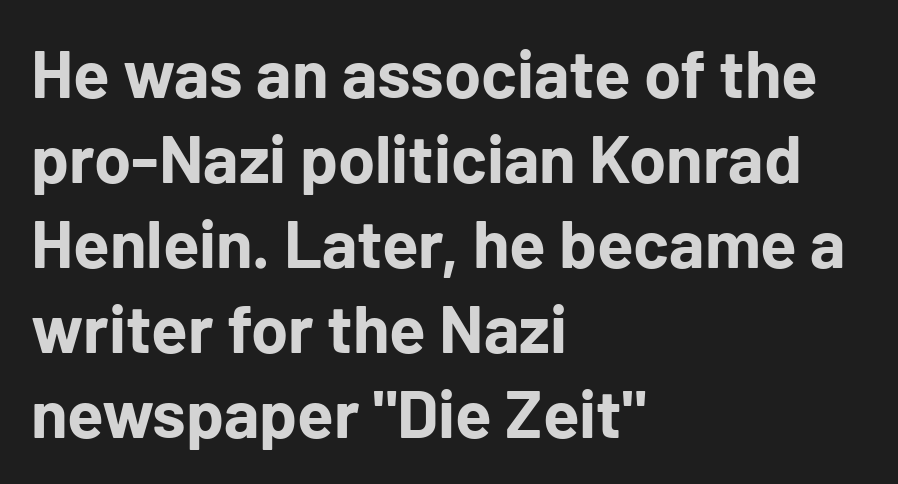
Q: Is the text bold? A: Yes.
Q: Is the text italic (slanted)? A: No, it is upright.
Q: Is the typeface a serif or a sans-serif typeface? A: Sans-serif.
Q: Is the text underlined? A: No.
Q: How is the paragraph aligned? A: Left-aligned.
Q: Is the spacing between letters normal or unusually wide? A: Normal.
Q: Is the spacing between lines tight, normal or loose? A: Normal.
Q: Width (condensed, normal, or wide)? A: Normal.
Q: Stroke contrast? A: Low.
Q: x-height? A: Medium.
Q: Monospaced? A: No.
